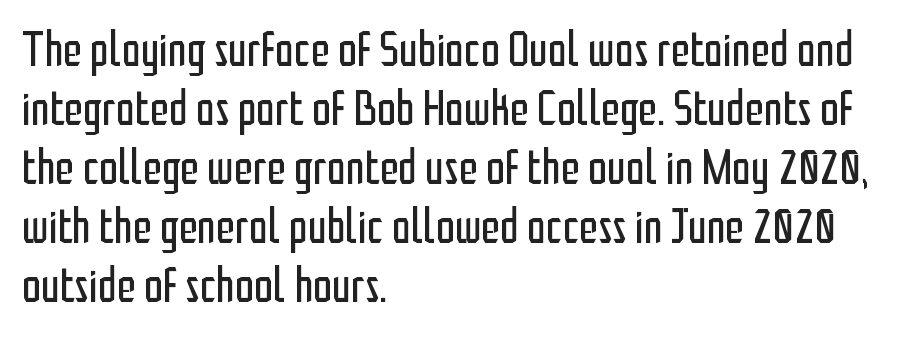
The image shows 48 px regular-weight, condensed sans-serif type, upright; set left-aligned, line spacing 1.23x, normal letter spacing, not underlined; low stroke contrast and a medium x-height.
